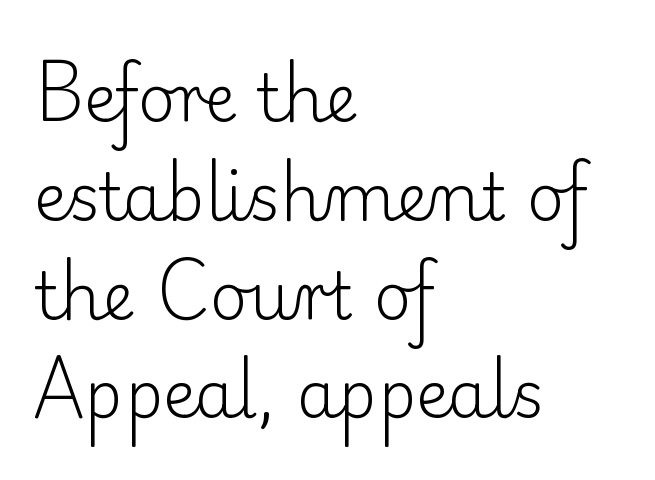
Q: Is the text bold? A: No.
Q: Is the text italic (slanted)? A: No, it is upright.
Q: Is the text underlined? A: No.
Q: How is the paragraph aligned? A: Left-aligned.
Q: Is the spacing between letters normal or unusually wide? A: Normal.
Q: Is the spacing between lines tight, normal or loose? A: Normal.
Q: Width (condensed, normal, or wide)? A: Normal.
Q: Stroke contrast? A: Low.
Q: x-height? A: Small.
Q: Monospaced? A: No.
